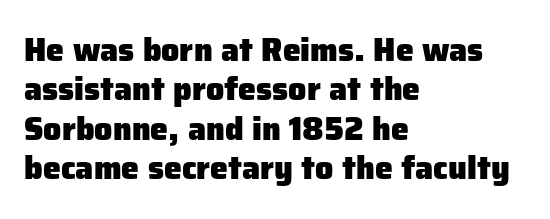
{"serif": "no", "italic": "no", "bold": "yes", "weight": "heavy", "width": "normal", "stroke_contrast": "low", "x_height": "medium", "monospaced": "no", "underline": "no", "align": "left", "line_spacing_ratio": 1.23, "letter_spacing": "normal", "letter_spacing_em": 0.0, "glyph_px": 32}
